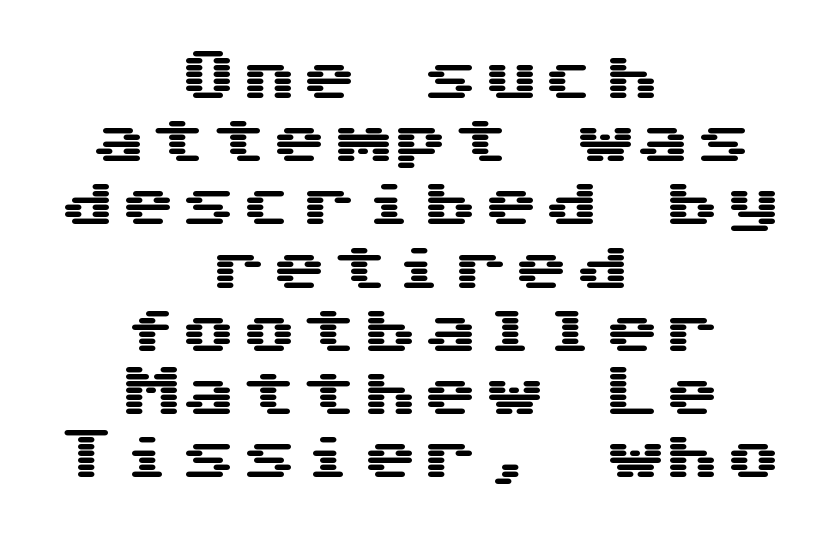
Both edges are ragged and mirror each other, which tells us the setting is centered. The space between consecutive lines is stingy. This sample has the even, mechanical cadence of fixed-width lettering. The axis of the letterforms is exactly vertical. I'd call this a sans setting — the letters go barefoot.
